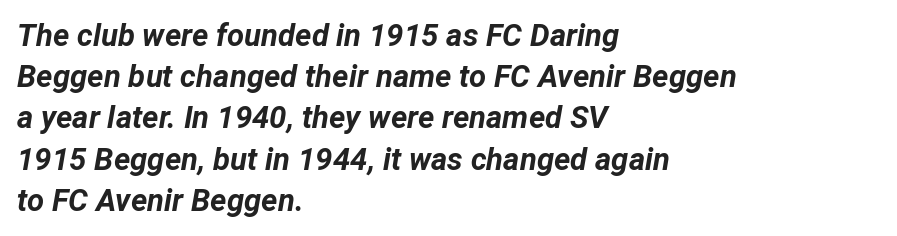
Plenty of ink on the page — the face is bold. Where is the straight margin? On the left. Regarding leading, the lines here are spaced in the standard way. Each letter keeps its own natural width here, so spacing adapts to shape. The specimen reads as italic at a glance. Glance below the letters and you will spot only blank space.
